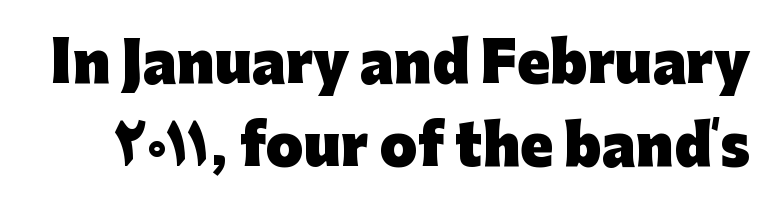
The typography opts for an upright posture over an oblique one. The letters advance in unequal steps, a hallmark of proportional type. Default kerning and tracking; the words read as compact shapes. Typesetter's note: full bold, strokes at maximum text heaviness. Each new line begins a customary step beneath the previous one. Serif or sans? Sans — the stroke terminals are bare.
